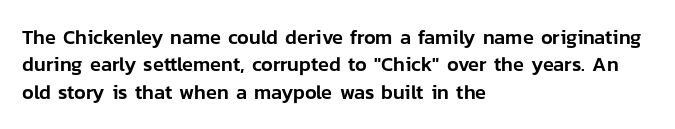
The specimen omits any rule beneath the text block's lines. The face used here is rendered with its standard letterfit. Posture: straight, roman, zero tilt. A student would call this left alignment; a typographer would say flush left, rag right. If you measured baseline to baseline, you'd find a middling distance.
